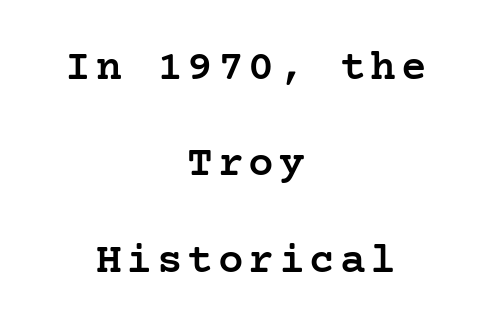
{"serif": "yes", "italic": "no", "bold": "semi", "weight": "semibold", "width": "normal", "stroke_contrast": "low", "x_height": "medium", "underline": "no", "align": "center", "line_spacing": "loose", "line_spacing_ratio": 2.24, "glyph_px": 43}
